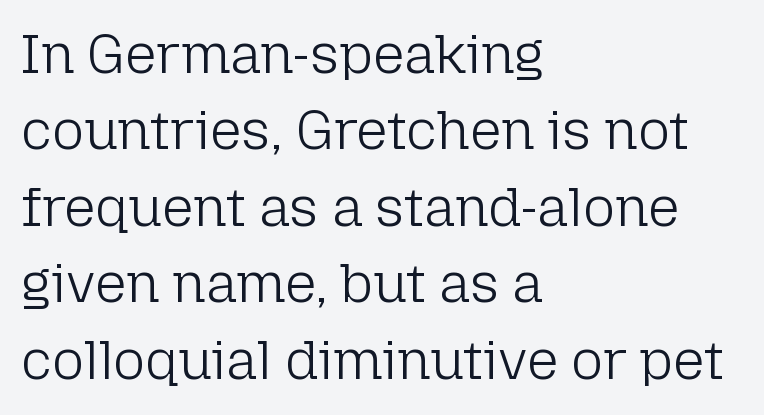
Each word holds together tightly as a unit, with standard inter-letter gaps. The specimen omits any rule beneath the text block's lines. Observe the absence of serifs on each vertical stroke in this sample. Vertical strokes here are truly vertical. The text block is weighted toward the left margin, trailing off unevenly rightward. If you measured baseline to baseline, you'd find a middling distance.
